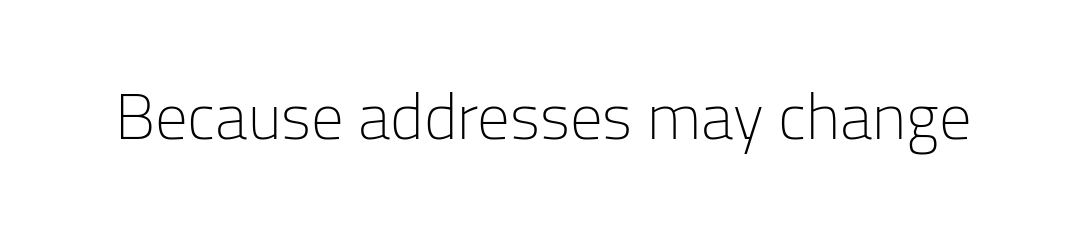
The image shows 65 px light sans-serif type, upright; set normal letter spacing, not underlined; low stroke contrast and a medium x-height.
